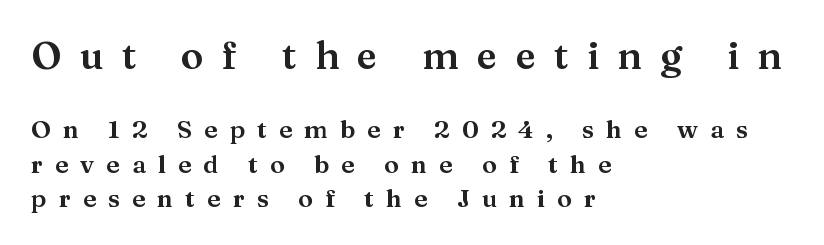
Q: Is the text italic (slanted)? A: No, it is upright.
Q: Is the typeface a serif or a sans-serif typeface? A: Serif.
Q: Is the text underlined? A: No.
Q: How is the paragraph aligned? A: Left-aligned.
Q: Is the spacing between letters normal or unusually wide? A: Unusually wide.
Q: Is the spacing between lines tight, normal or loose? A: Normal.
Q: Which block of text is set in a larger size, the first (top) or the second (bottom)? A: The first (top) one.
Q: Width (condensed, normal, or wide)? A: Normal.
Q: Stroke contrast? A: Medium.
Q: x-height? A: Medium.
Q: Monospaced? A: No.
